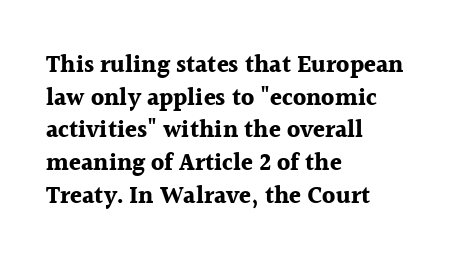
{"italic": "no", "bold": "yes", "underline": "no", "align": "left", "line_spacing": "normal", "line_spacing_ratio": 1.36, "letter_spacing": "normal", "letter_spacing_em": 0.0, "glyph_px": 24}
